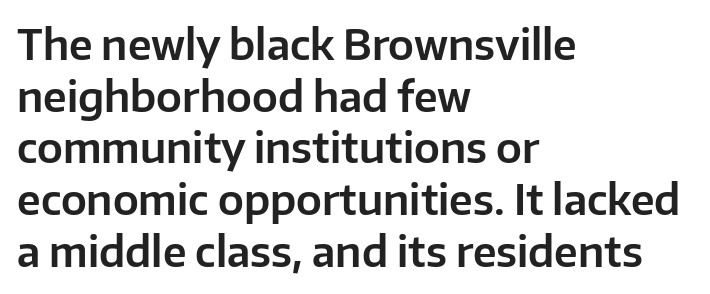
{"serif": "no", "italic": "no", "width": "normal", "stroke_contrast": "low", "x_height": "medium", "monospaced": "no", "underline": "no", "align": "left", "line_spacing": "normal", "line_spacing_ratio": 1.26, "letter_spacing": "normal", "letter_spacing_em": 0.0, "glyph_px": 41}
